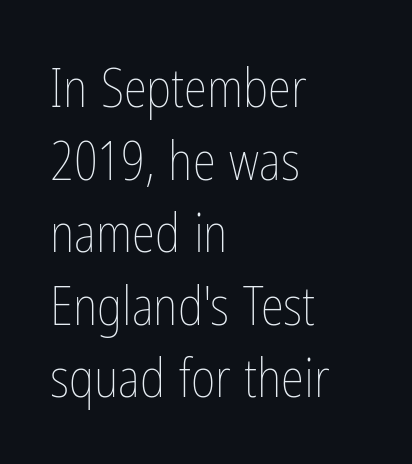
{"italic": "no", "bold": "no", "weight": "thin", "width": "condensed", "stroke_contrast": "low", "x_height": "medium", "monospaced": "no", "underline": "no", "align": "left", "line_spacing": "normal", "line_spacing_ratio": 1.37, "letter_spacing": "normal", "letter_spacing_em": 0.0, "glyph_px": 53}
